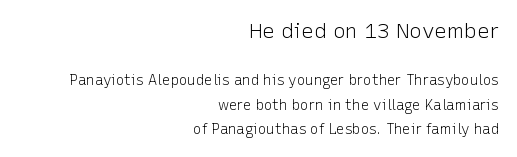
{"italic": "no", "bold": "no", "underline": "no", "align": "right", "line_spacing_ratio": 1.74, "letter_spacing": "normal", "letter_spacing_em": 0.0, "larger_block": "first", "size_ratio": 1.5, "glyph_px": 21}
